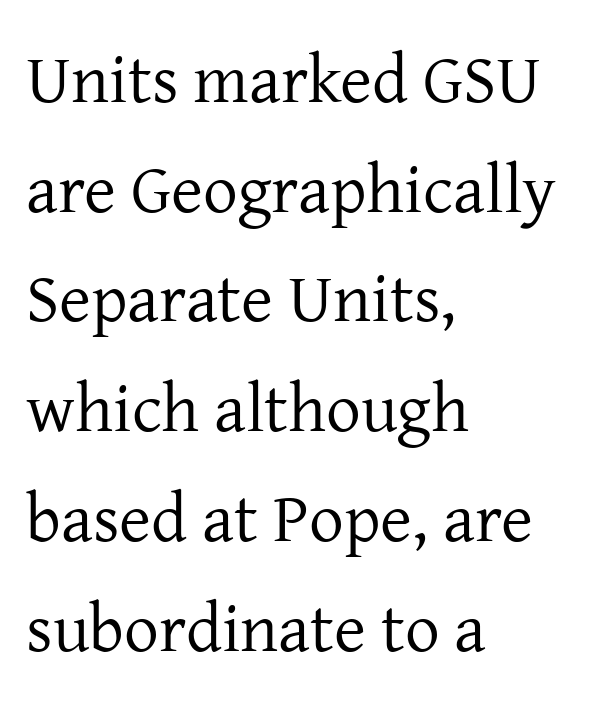
Q: Is the text bold? A: No.
Q: Is the text italic (slanted)? A: No, it is upright.
Q: Is the typeface a serif or a sans-serif typeface? A: Serif.
Q: Is the text underlined? A: No.
Q: How is the paragraph aligned? A: Left-aligned.
Q: Is the spacing between letters normal or unusually wide? A: Normal.
Q: Is the spacing between lines tight, normal or loose? A: Normal.
Q: Width (condensed, normal, or wide)? A: Normal.
Q: Stroke contrast? A: Low.
Q: x-height? A: Medium.
Q: Monospaced? A: No.
